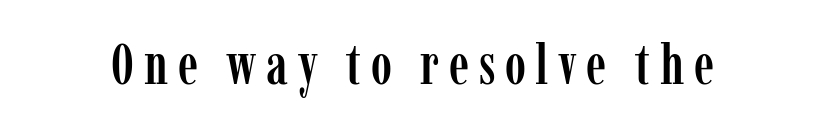
The image shows 57 px condensed serif type, upright; set not underlined; low stroke contrast and a medium x-height.
